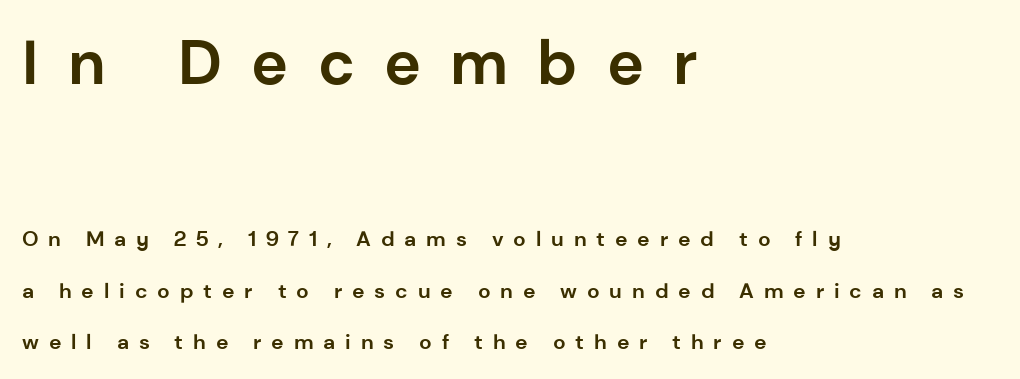
The image shows 62 px bold sans-serif type, upright; set left-aligned, loose line spacing (2.47x), unusually wide letter spacing (+0.47 em), not underlined; the first (top) block is 2.95x larger; low stroke contrast and a medium x-height.
